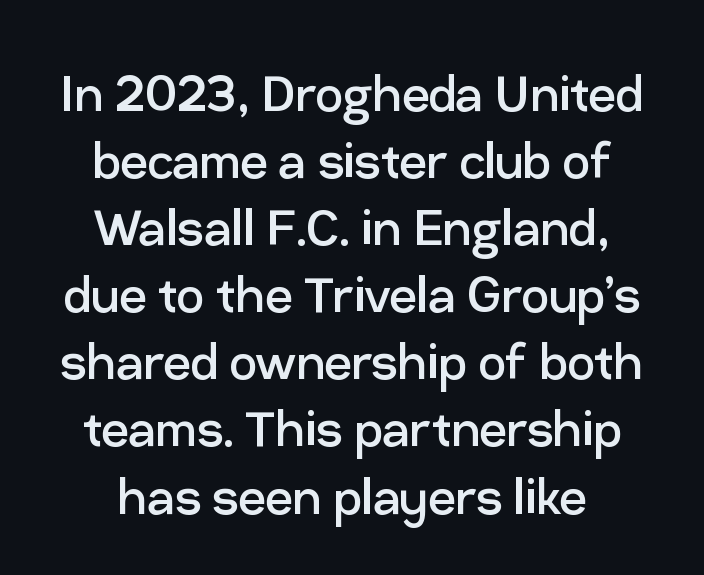
Q: Is the text bold? A: No.
Q: Is the text italic (slanted)? A: No, it is upright.
Q: Is the typeface a serif or a sans-serif typeface? A: Sans-serif.
Q: Is the text underlined? A: No.
Q: Is the spacing between letters normal or unusually wide? A: Normal.
Q: Is the spacing between lines tight, normal or loose? A: Tight.
Q: Width (condensed, normal, or wide)? A: Normal.
Q: Stroke contrast? A: Low.
Q: x-height? A: Medium.
Q: Monospaced? A: No.
